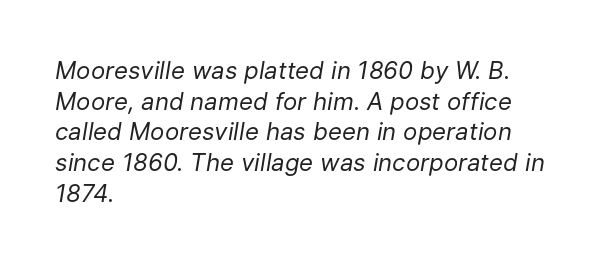
{"italic": "yes", "lean": "right", "slant_degrees": 9, "bold": "no", "underline": "no", "align": "left", "line_spacing": "normal", "line_spacing_ratio": 1.28, "letter_spacing": "normal", "letter_spacing_em": 0.0, "glyph_px": 24}
